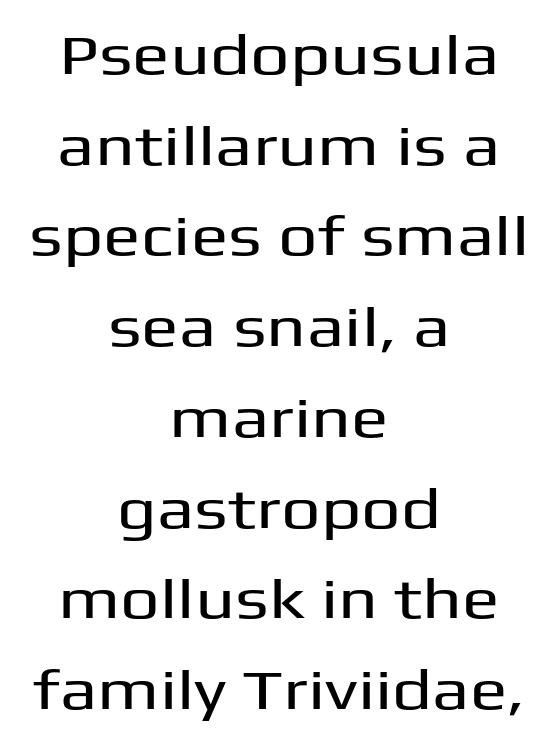
{"serif": "no", "italic": "no", "width": "wide", "stroke_contrast": "medium", "x_height": "medium", "monospaced": "no", "underline": "no", "align": "center", "line_spacing": "normal", "line_spacing_ratio": 1.62, "letter_spacing": "normal", "letter_spacing_em": 0.0, "glyph_px": 56}
